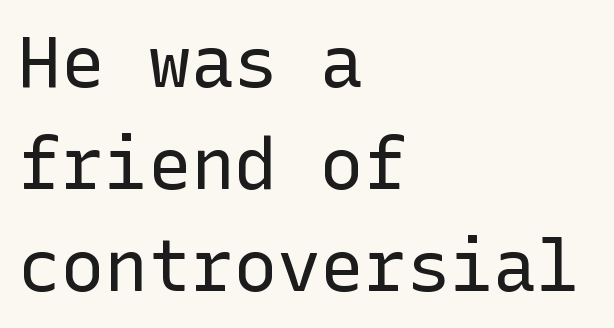
{"serif": "no", "italic": "no", "bold": "no", "weight": "regular", "width": "normal", "stroke_contrast": "low", "x_height": "medium", "underline": "no", "align": "left", "line_spacing": "normal", "line_spacing_ratio": 1.42, "letter_spacing": "normal", "letter_spacing_em": 0.0, "glyph_px": 72}
